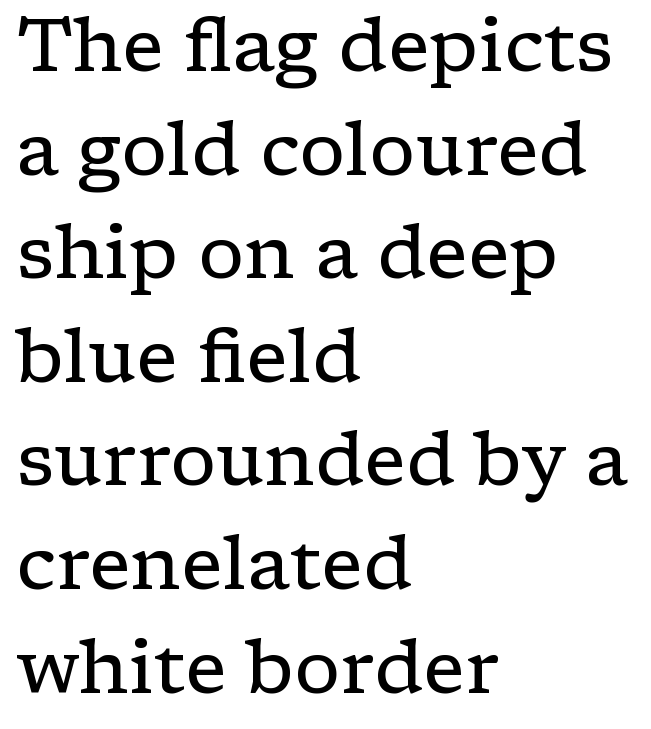
Q: Is the text bold? A: No.
Q: Is the text italic (slanted)? A: No, it is upright.
Q: Is the typeface a serif or a sans-serif typeface? A: Serif.
Q: Is the text underlined? A: No.
Q: How is the paragraph aligned? A: Left-aligned.
Q: Is the spacing between letters normal or unusually wide? A: Normal.
Q: Is the spacing between lines tight, normal or loose? A: Normal.
Q: Width (condensed, normal, or wide)? A: Wide.
Q: Stroke contrast? A: Low.
Q: x-height? A: Medium.
Q: Monospaced? A: No.
